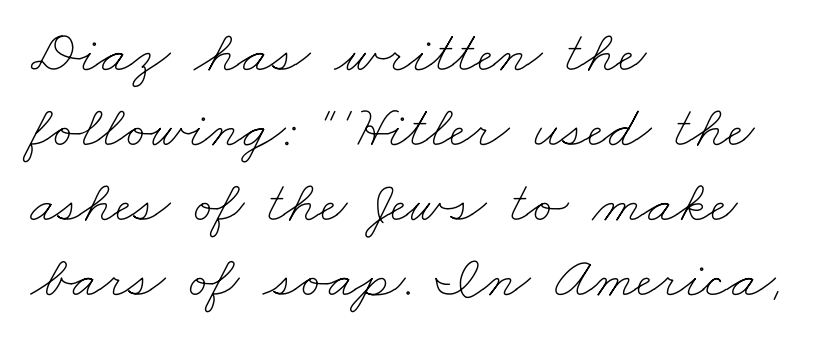
Do the characters align in a grid? No, the font is proportional. The vertical gap from one line to the next is medium. The strokes are not fattened; the text isn't bold. Tracking value appears to be zero — textbook default spacing.
